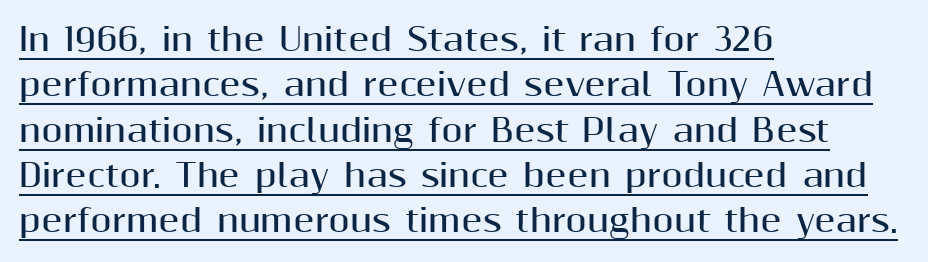
Notice how thick the strokes are: this is what a full bold looks like. Where is the straight margin? On the left. The letters stand upright; this is a roman face. Words appear dense and cohesive because spacing is normal. The letters advance in unequal steps, a hallmark of proportional type.
